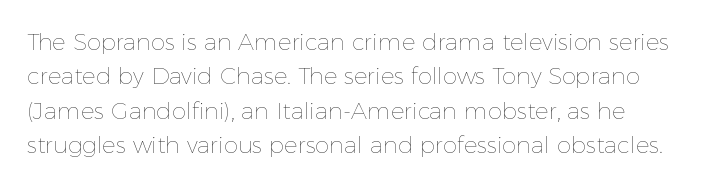
Q: Is the text bold? A: No.
Q: Is the text italic (slanted)? A: No, it is upright.
Q: Is the text underlined? A: No.
Q: Is the spacing between letters normal or unusually wide? A: Normal.
Q: Is the spacing between lines tight, normal or loose? A: Normal.
